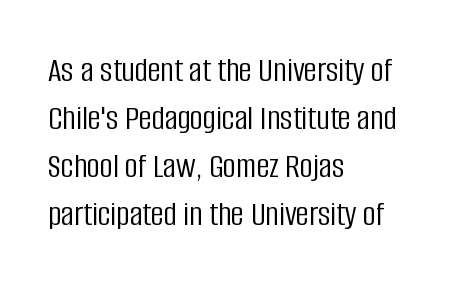
Q: Is the text bold? A: No.
Q: Is the text italic (slanted)? A: No, it is upright.
Q: Is the typeface a serif or a sans-serif typeface? A: Sans-serif.
Q: Is the text underlined? A: No.
Q: How is the paragraph aligned? A: Left-aligned.
Q: Is the spacing between letters normal or unusually wide? A: Normal.
Q: Is the spacing between lines tight, normal or loose? A: Normal.
Q: Width (condensed, normal, or wide)? A: Condensed.
Q: Stroke contrast? A: Low.
Q: x-height? A: Large.
Q: Monospaced? A: No.
